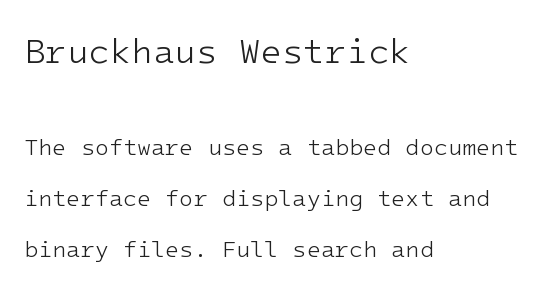
{"serif": "no", "italic": "no", "bold": "no", "weight": "light", "width": "normal", "stroke_contrast": "low", "x_height": "medium", "monospaced": "yes", "underline": "no", "align": "left", "line_spacing": "loose", "line_spacing_ratio": 2.21, "letter_spacing": "normal", "letter_spacing_em": 0.0, "larger_block": "first", "size_ratio": 1.52, "glyph_px": 35}
